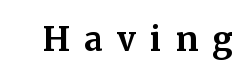
{"serif": "yes", "italic": "no", "bold": "yes", "weight": "bold", "width": "normal", "stroke_contrast": "medium", "x_height": "medium", "monospaced": "no", "underline": "no", "letter_spacing": "wide", "letter_spacing_em": 0.43, "glyph_px": 33}
